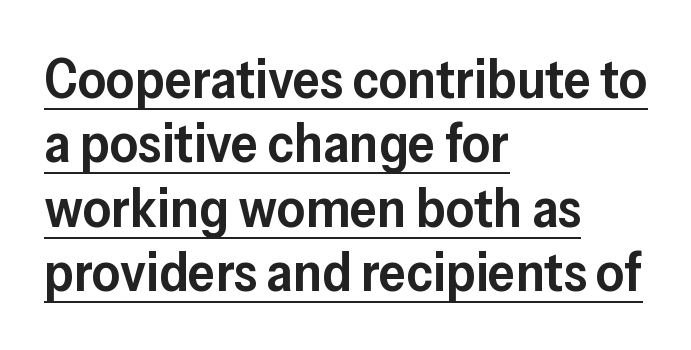
In terms of posture, this sample is upright. Where is the straight margin? On the left. Does the weight exceed regular? Yes, but only to semibold. The tracking reads as untouched default to a designer's eye. Nope, no serifs anywhere on these letters. Character widths vary here, with narrow letters taking less room than wide ones.
